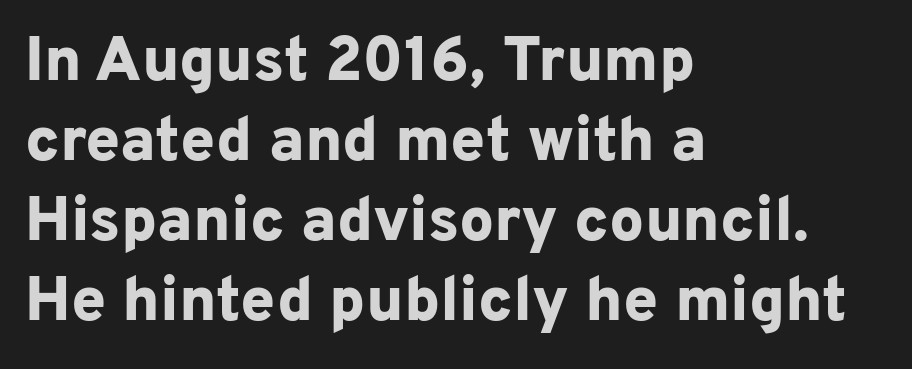
Horizontally, the lines are justified to the leading edge only. The glyphs have the mass of a bold cut. The specimen reads as upright at a glance. Line spacing here is normal.
